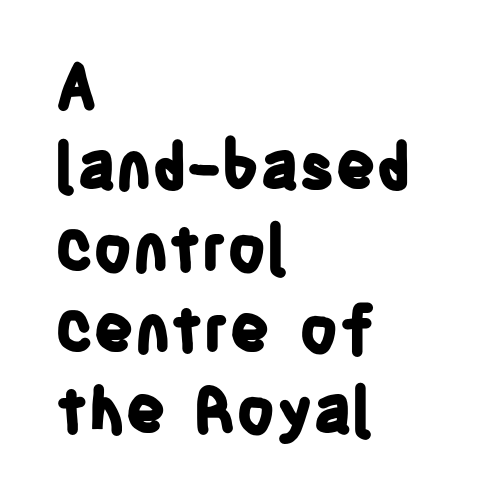
The image shows 63 px bold, condensed sans-serif type, upright; set left-aligned, normal line spacing (1.29x), normal letter spacing, not underlined; low stroke contrast and a large x-height.
